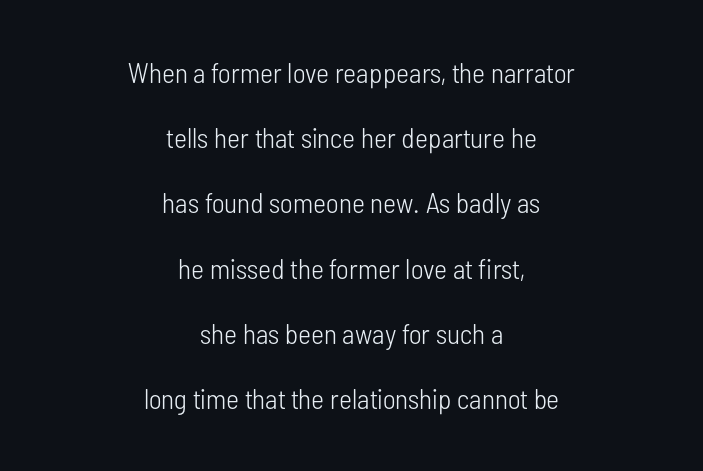
The passage shown has conventional tracking throughout. Regarding serifs, this sample does without them. These lines stack symmetrically, like a column narrowing and widening about its center. Quick note: not italic, upright. Line spacing here is loose.
